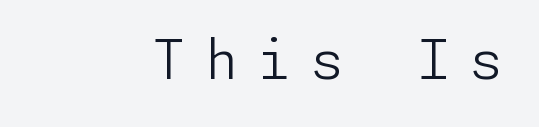
Q: Is the text bold? A: No.
Q: Is the text italic (slanted)? A: No, it is upright.
Q: Is the typeface a serif or a sans-serif typeface? A: Sans-serif.
Q: Is the text underlined? A: No.
Q: Is the spacing between letters normal or unusually wide? A: Unusually wide.
Q: Width (condensed, normal, or wide)? A: Normal.
Q: Stroke contrast? A: Low.
Q: x-height? A: Medium.
